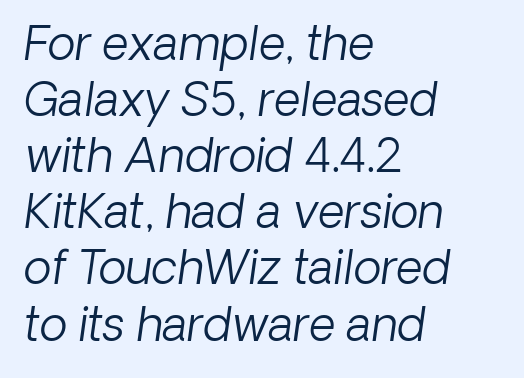
The image shows 46 px light sans-serif type; set left-aligned, line spacing 1.22x, normal letter spacing, not underlined; low stroke contrast and a medium x-height.
